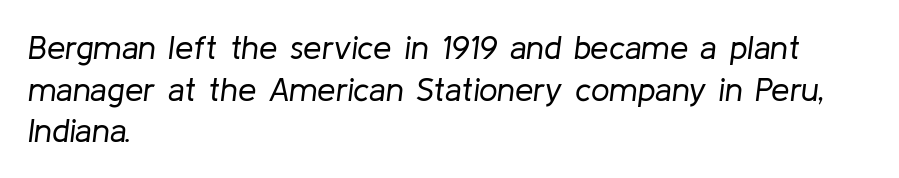
The image shows 33 px regular-weight type, italic (leaning right); set left-aligned, normal line spacing (1.26x), normal letter spacing, not underlined; low stroke contrast and a medium x-height.
